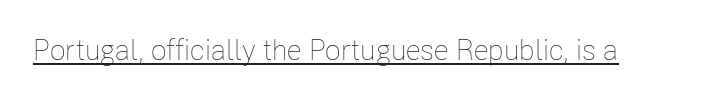
The typesetting does not lean heavy: it is not bold. Looks like regular typesetting: each glyph gets only the width it needs. Somebody hit Ctrl+U on this one — the words are underlined. In terms of posture, this sample is upright.
